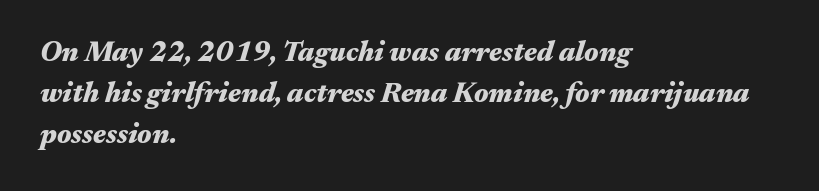
This sample has the flowing, uneven cadence of proportional lettering. What's the leading like? Ordinary, nothing unusual. The horizontal fit of the characters is conventional and even. Any mark beneath the type? The region is blank. When letters slant like this, we call the style italic. Casual observation: everything's shoved over to the left.
